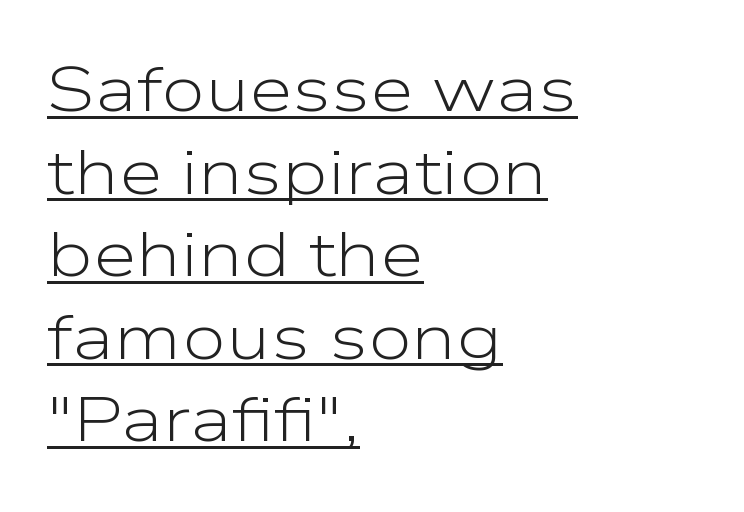
{"serif": "no", "italic": "no", "bold": "no", "weight": "light", "width": "wide", "stroke_contrast": "low", "x_height": "medium", "monospaced": "no", "underline": "yes", "align": "left", "line_spacing": "normal", "line_spacing_ratio": 1.31, "letter_spacing": "normal", "letter_spacing_em": 0.0, "glyph_px": 63}
